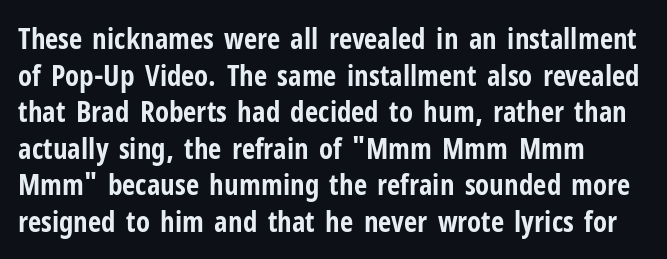
Q: Is the text bold? A: Yes.
Q: Is the text italic (slanted)? A: No, it is upright.
Q: Is the typeface a serif or a sans-serif typeface? A: Sans-serif.
Q: Is the text underlined? A: No.
Q: How is the paragraph aligned? A: Left-aligned.
Q: Is the spacing between letters normal or unusually wide? A: Normal.
Q: Is the spacing between lines tight, normal or loose? A: Normal.
Q: Width (condensed, normal, or wide)? A: Condensed.
Q: Stroke contrast? A: Low.
Q: x-height? A: Medium.
Q: Monospaced? A: No.
